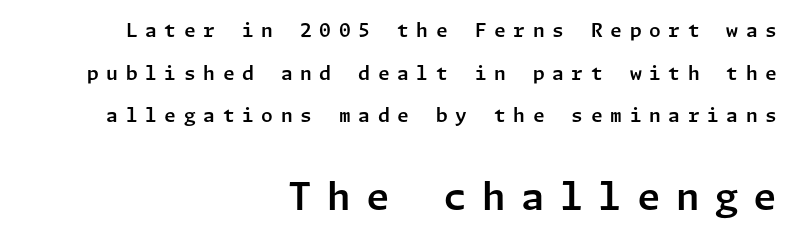
Characters remain perfectly vertical along every line. The string is rendered with underlining switched off. Interline gaps are noticeably wide in this sample. This sample uses a sans-serif face. All the whitespace from short lines collects on the left. Each word looks stretched out because of the extra space between its letters.
